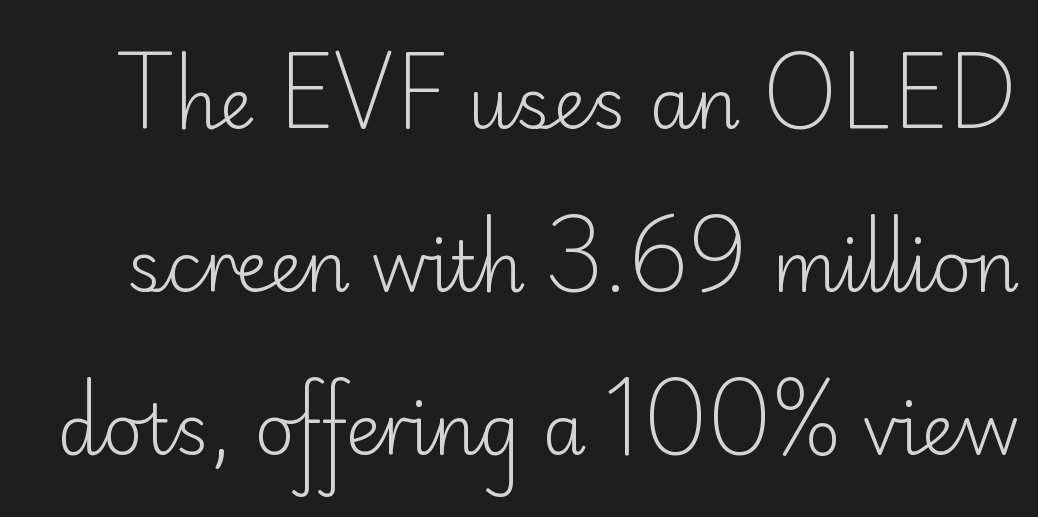
Q: Is the text bold? A: No.
Q: Is the text italic (slanted)? A: No, it is upright.
Q: Is the typeface a serif or a sans-serif typeface? A: Sans-serif.
Q: Is the text underlined? A: No.
Q: Is the spacing between letters normal or unusually wide? A: Normal.
Q: Is the spacing between lines tight, normal or loose? A: Loose.
Q: Width (condensed, normal, or wide)? A: Normal.
Q: Stroke contrast? A: Low.
Q: x-height? A: Small.
Q: Monospaced? A: No.
